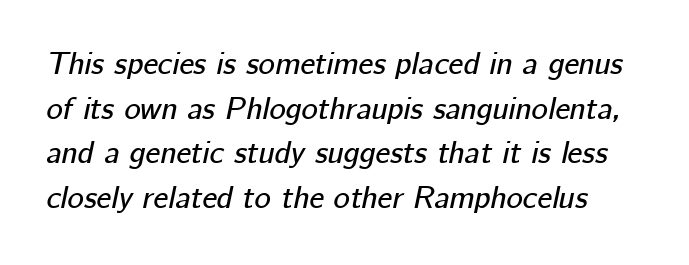
Q: Is the text italic (slanted)? A: Yes, it leans right by about 12 degrees.
Q: Is the text underlined? A: No.
Q: Is the spacing between letters normal or unusually wide? A: Normal.
Q: Is the spacing between lines tight, normal or loose? A: Normal.
Q: Width (condensed, normal, or wide)? A: Normal.
Q: Stroke contrast? A: Low.
Q: x-height? A: Medium.
Q: Monospaced? A: No.
